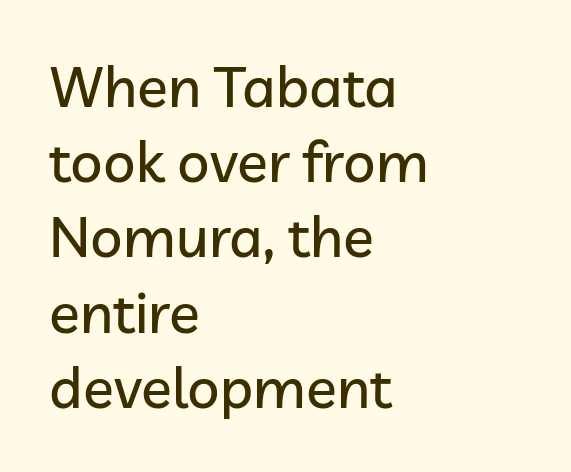
The image shows 57 px sans-serif type, upright; set left-aligned, normal line spacing (1.32x), normal letter spacing, not underlined; low stroke contrast and a medium x-height.
